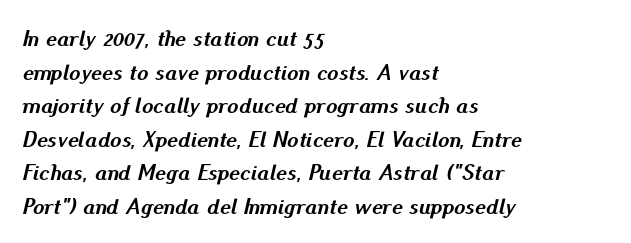
The image shows 23 px bold type, italic (leaning right); set left-aligned, normal line spacing (1.46x), normal letter spacing, not underlined.
